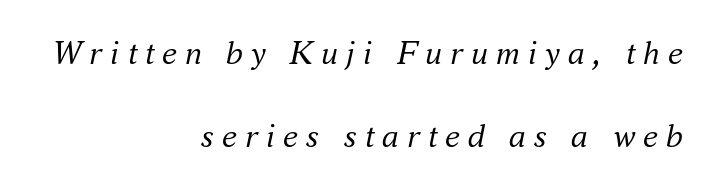
The line texture is sparse and dotted thanks to wide tracking. The text block is weighted toward the right margin, trailing off unevenly leftward. Glance below the letters and you will spot only blank space. Weight: in the light-to-regular range.
